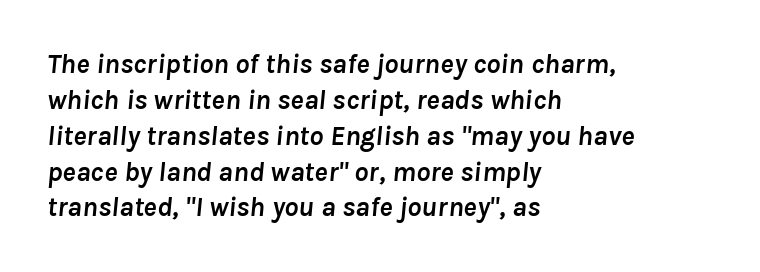
Nobody drew a line under any word here. A student would call this left alignment; a typographer would say flush left, rag right. Regarding leading, the lines here are spaced in the standard way. There's an unmistakable incline to the writing here.
